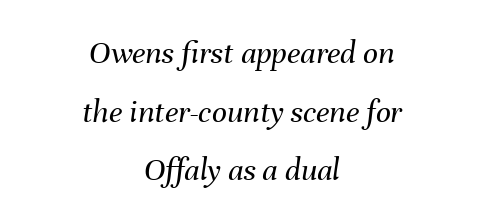
Looks like regular typesetting: each glyph gets only the width it needs. Is the type heavy? It reads as light-to-regular instead. Is the type slanted? Yes — the strokes lean at a clear angle. The passage is arranged like a title page — every line centered. Check under the words: just untouched page. These lines keep a tight, regular rhythm from letter to letter.
